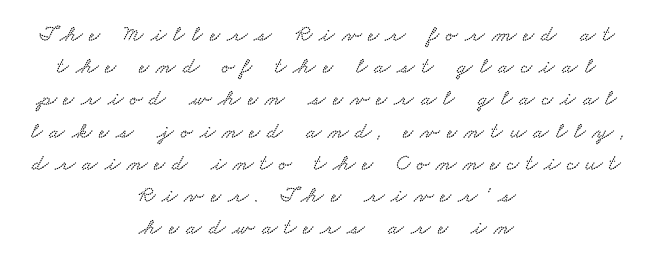
Horizontal bands of white between lines are of average thickness. Neither beginnings nor endings align; midpoints do. Between one letter and the next there's a generous, obvious gap. Nobody drew a line under any word here.
